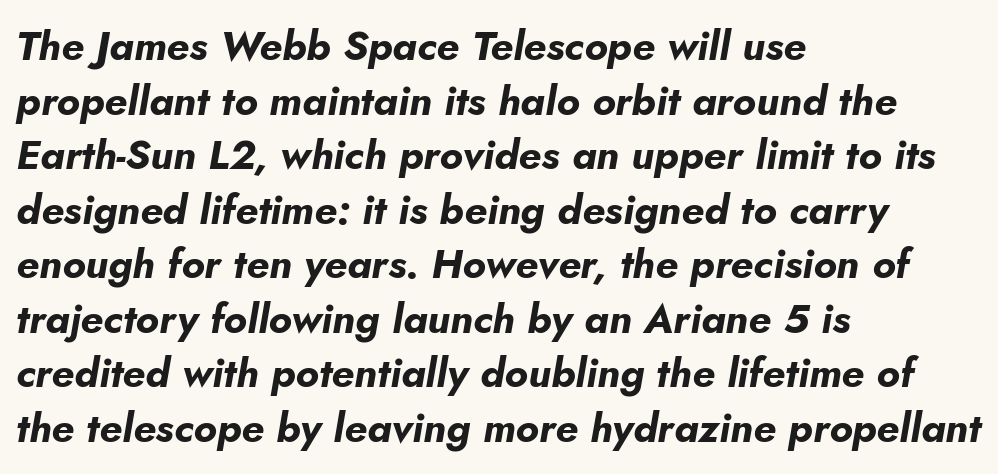
Q: Is the text bold? A: Yes.
Q: Is the text italic (slanted)? A: Yes, it leans right by about 5 degrees.
Q: Is the text underlined? A: No.
Q: How is the paragraph aligned? A: Left-aligned.
Q: Is the spacing between letters normal or unusually wide? A: Normal.
Q: Is the spacing between lines tight, normal or loose? A: Normal.
Q: Width (condensed, normal, or wide)? A: Normal.
Q: Stroke contrast? A: Low.
Q: x-height? A: Small.
Q: Monospaced? A: No.
